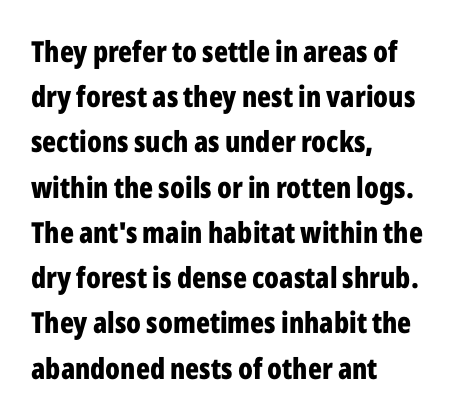
Q: Is the text bold? A: Yes.
Q: Is the text italic (slanted)? A: No, it is upright.
Q: Is the typeface a serif or a sans-serif typeface? A: Sans-serif.
Q: Is the text underlined? A: No.
Q: How is the paragraph aligned? A: Left-aligned.
Q: Is the spacing between letters normal or unusually wide? A: Normal.
Q: Is the spacing between lines tight, normal or loose? A: Normal.
Q: Width (condensed, normal, or wide)? A: Condensed.
Q: Stroke contrast? A: Low.
Q: x-height? A: Medium.
Q: Monospaced? A: No.
